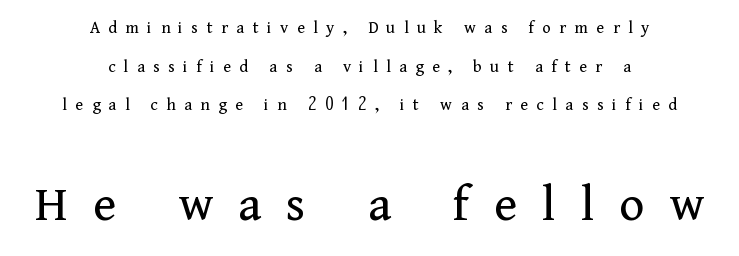
Q: Is the text bold? A: No.
Q: Is the text italic (slanted)? A: No, it is upright.
Q: Is the typeface a serif or a sans-serif typeface? A: Serif.
Q: Is the text underlined? A: No.
Q: How is the paragraph aligned? A: Centered.
Q: Is the spacing between letters normal or unusually wide? A: Unusually wide.
Q: Is the spacing between lines tight, normal or loose? A: Loose.
Q: Which block of text is set in a larger size, the first (top) or the second (bottom)? A: The second (bottom) one.
Q: Width (condensed, normal, or wide)? A: Normal.
Q: Stroke contrast? A: Medium.
Q: x-height? A: Medium.
Q: Monospaced? A: No.
